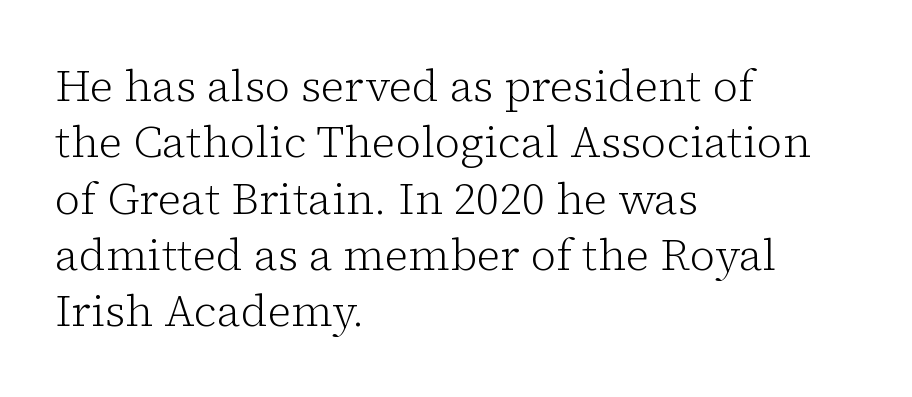
{"serif": "yes", "italic": "no", "bold": "no", "weight": "light", "width": "normal", "stroke_contrast": "low", "x_height": "medium", "monospaced": "no", "underline": "no", "align": "left", "line_spacing": "normal", "line_spacing_ratio": 1.28, "letter_spacing": "normal", "letter_spacing_em": 0.0, "glyph_px": 44}
